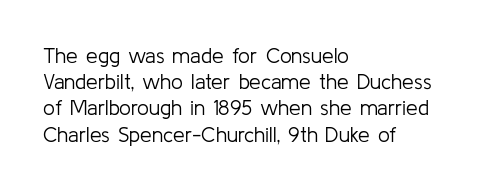
{"italic": "no", "bold": "no", "underline": "no", "align": "left", "line_spacing": "normal", "line_spacing_ratio": 1.25, "letter_spacing": "normal", "letter_spacing_em": 0.0, "glyph_px": 21}
